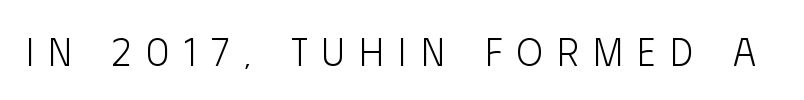
{"serif": "no", "italic": "no", "bold": "no", "weight": "light", "width": "condensed", "stroke_contrast": "low", "x_height": "large", "monospaced": "no", "underline": "no", "letter_spacing": "wide", "letter_spacing_em": 0.38, "glyph_px": 39}
